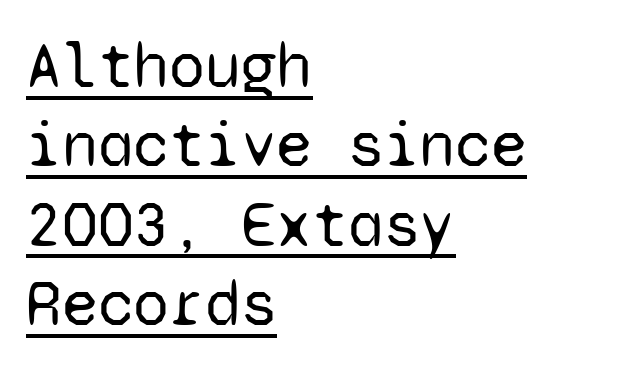
These lines are set flush left with a ragged right edge. Honestly, the letter spacing is just normal — you wouldn't notice it. The lettering is marked with a stroke running underneath it. Does the type have serifs? No, each stem ends abruptly. Nope, not italic — everything's standing straight. A typesetter would call this monospace, since all characters share one set width.
